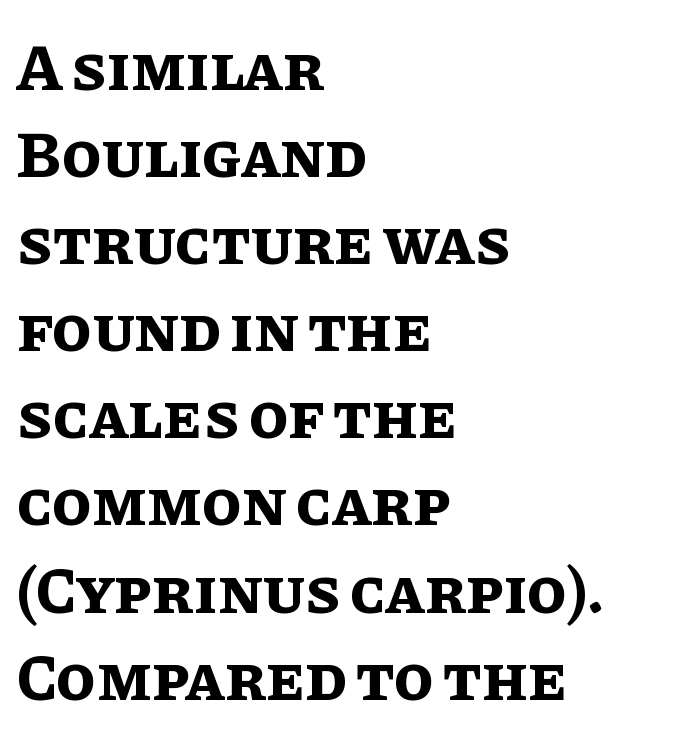
Q: Is the text bold? A: Yes.
Q: Is the text italic (slanted)? A: No, it is upright.
Q: Is the text underlined? A: No.
Q: How is the paragraph aligned? A: Left-aligned.
Q: Is the spacing between letters normal or unusually wide? A: Normal.
Q: Is the spacing between lines tight, normal or loose? A: Normal.
Q: Width (condensed, normal, or wide)? A: Normal.
Q: Stroke contrast? A: Low.
Q: x-height? A: Large.
Q: Monospaced? A: No.
